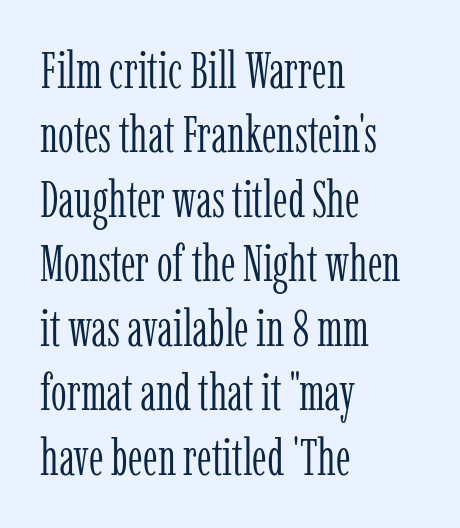
The image shows 50 px light, condensed serif type, upright; set left-aligned, normal line spacing (1.29x), normal letter spacing, not underlined; low stroke contrast and a medium x-height.
